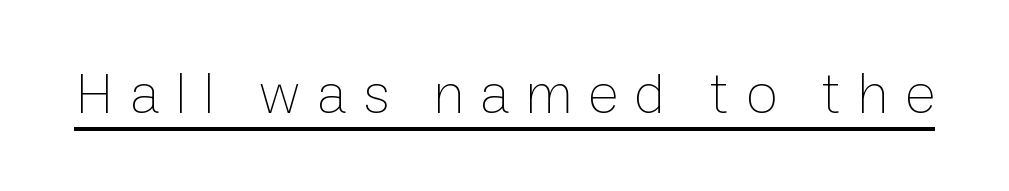
Q: Is the text bold? A: No.
Q: Is the text italic (slanted)? A: No, it is upright.
Q: Is the text underlined? A: Yes.
Q: Is the spacing between letters normal or unusually wide? A: Unusually wide.
Q: Width (condensed, normal, or wide)? A: Normal.
Q: Stroke contrast? A: Low.
Q: x-height? A: Medium.
Q: Monospaced? A: No.
